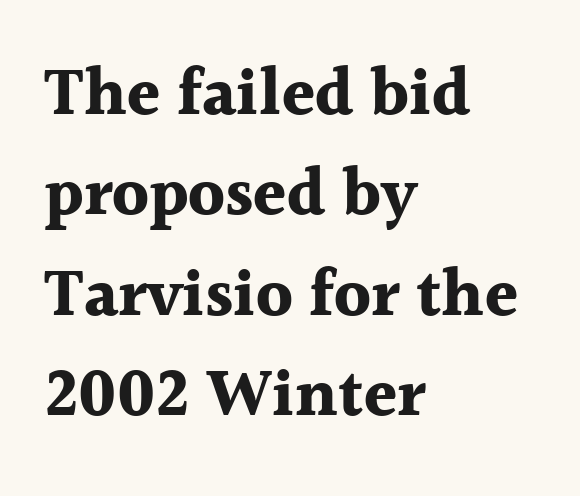
The image shows 67 px bold serif type, upright; set left-aligned, normal line spacing (1.5x), normal letter spacing, not underlined; a medium x-height.
